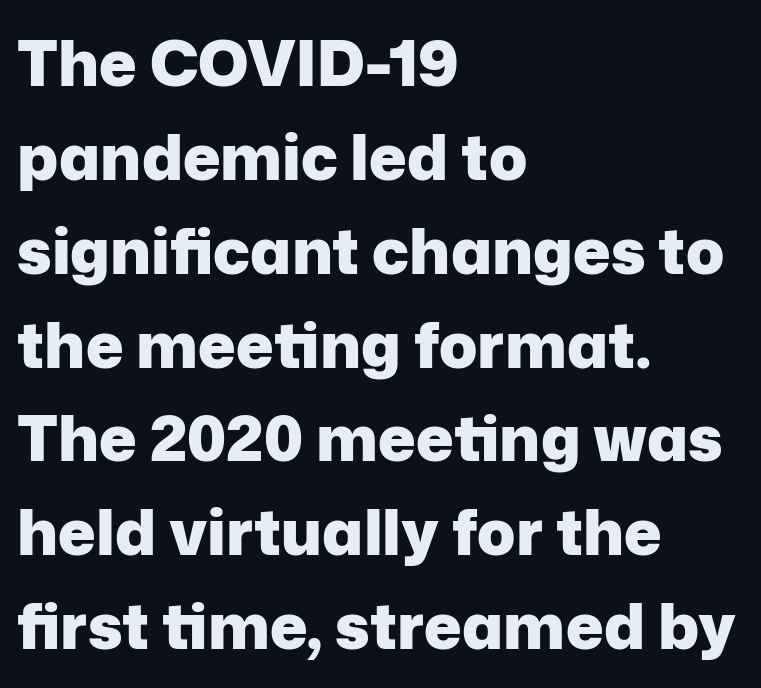
The tracking reads as untouched default to a designer's eye. Visually the block forms a straight wall on the left and a jagged coastline on the right. The letters advance in unequal steps, a hallmark of proportional type. The block of text has a typical density, with ordinary space between rows. The area under the type is left untouched.
